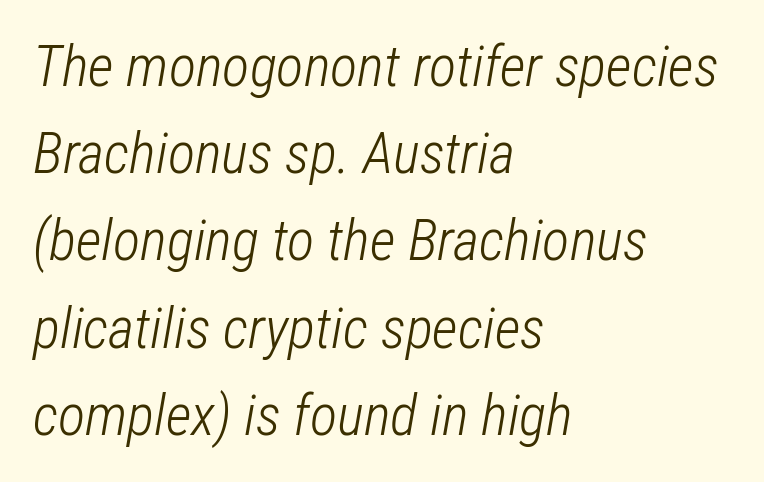
The image shows 57 px light, condensed type, italic (leaning right); set left-aligned, normal line spacing (1.53x), normal letter spacing, not underlined; low stroke contrast and a medium x-height.
